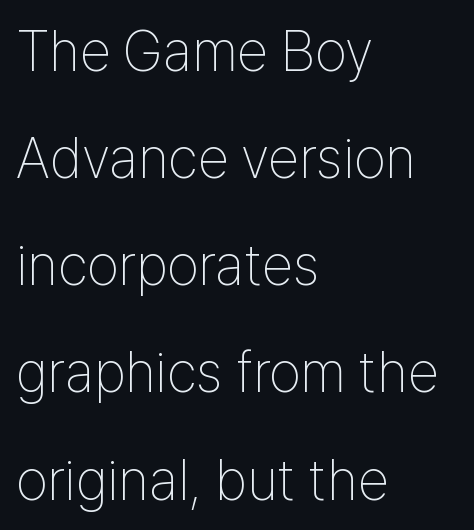
The image shows 57 px thin, condensed sans-serif type, upright; set left-aligned, line spacing 1.88x, normal letter spacing, not underlined; low stroke contrast and a medium x-height.
